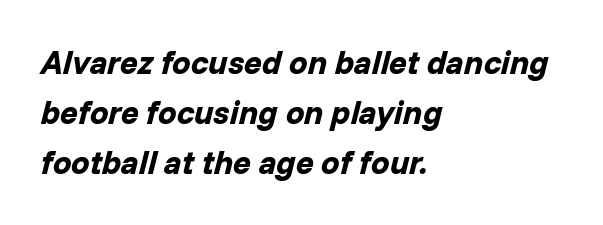
Q: Is the text bold? A: Yes.
Q: Is the text italic (slanted)? A: Yes, it leans right by about 14 degrees.
Q: Is the text underlined? A: No.
Q: How is the paragraph aligned? A: Left-aligned.
Q: Is the spacing between letters normal or unusually wide? A: Normal.
Q: Is the spacing between lines tight, normal or loose? A: Normal.
Q: Width (condensed, normal, or wide)? A: Normal.
Q: Stroke contrast? A: Low.
Q: x-height? A: Medium.
Q: Monospaced? A: No.
